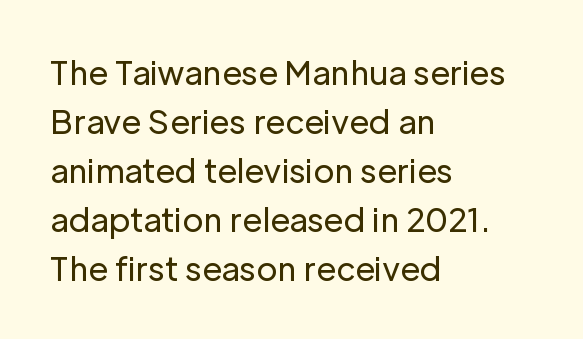
{"serif": "no", "italic": "no", "bold": "no", "weight": "regular", "width": "normal", "stroke_contrast": "low", "x_height": "medium", "monospaced": "no", "underline": "no", "align": "left", "line_spacing": "normal", "line_spacing_ratio": 1.53, "letter_spacing": "normal", "letter_spacing_em": 0.0, "glyph_px": 32}
